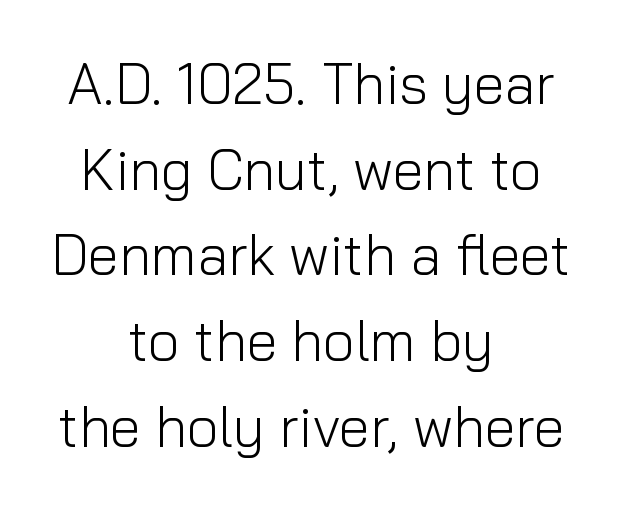
The image shows 56 px light sans-serif type, upright; set centered, normal line spacing (1.53x), normal letter spacing, not underlined; low stroke contrast and a medium x-height.
